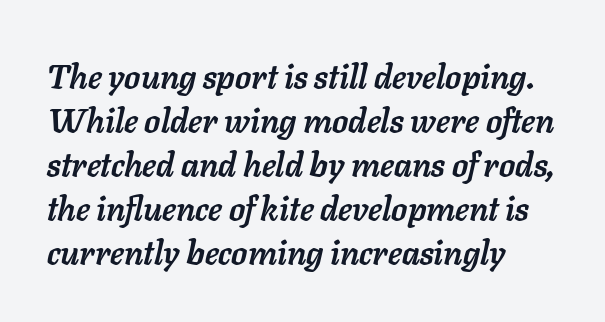
The image shows 33 px semibold type, italic (leaning right); set left-aligned, normal line spacing (1.33x), normal letter spacing, not underlined; low stroke contrast and a medium x-height.
